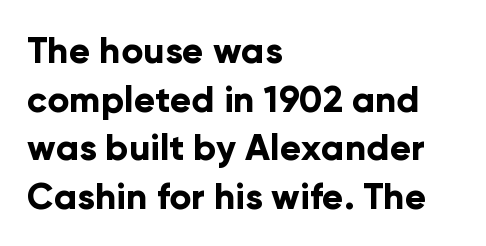
The rendering uses a bold face; every stroke is thick and dark. The passage shown is typed in a proportional face where columns would drift. The axis of the letterforms is exactly vertical. If you measured baseline to baseline, you'd find a middling distance. Reading down the block, your eye returns to a fixed left position each line.
